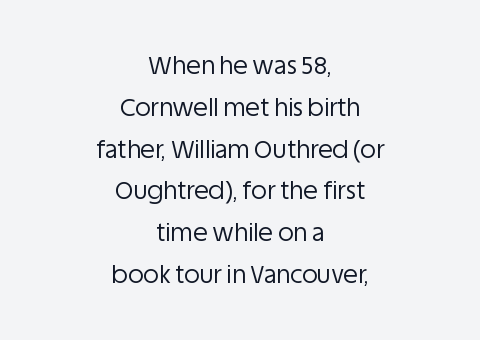
Standard letterfit; no display-style spreading of the glyphs. A student would call this center alignment; a typographer would say set centered. No italicization has been applied; the sample stays upright. Underline: absent. These glyphs show unthickened strokes, regular width or finer.
